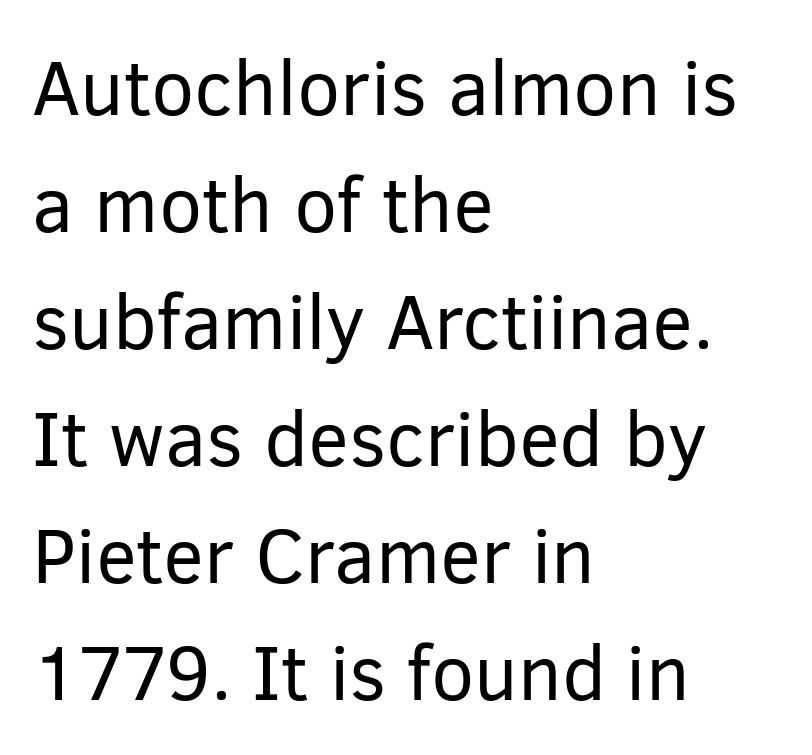
Q: Is the text bold? A: No.
Q: Is the text italic (slanted)? A: No, it is upright.
Q: Is the typeface a serif or a sans-serif typeface? A: Sans-serif.
Q: Is the text underlined? A: No.
Q: How is the paragraph aligned? A: Left-aligned.
Q: Is the spacing between letters normal or unusually wide? A: Normal.
Q: Is the spacing between lines tight, normal or loose? A: Normal.
Q: Width (condensed, normal, or wide)? A: Normal.
Q: Stroke contrast? A: Low.
Q: x-height? A: Medium.
Q: Monospaced? A: No.
